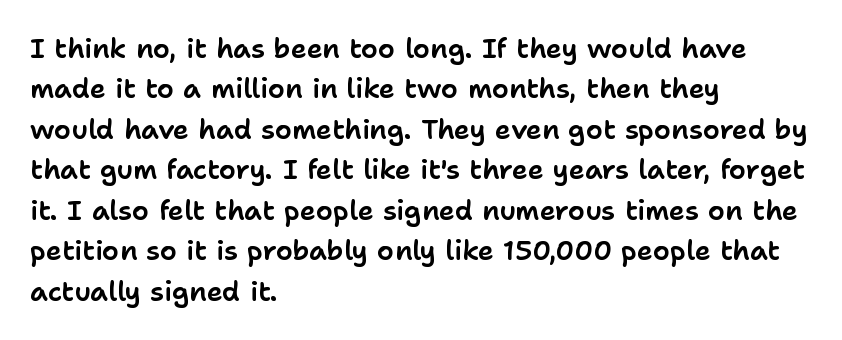
{"italic": "no", "underline": "no", "align": "left", "line_spacing": "normal", "line_spacing_ratio": 1.5, "letter_spacing": "normal", "letter_spacing_em": 0.0, "glyph_px": 27}
